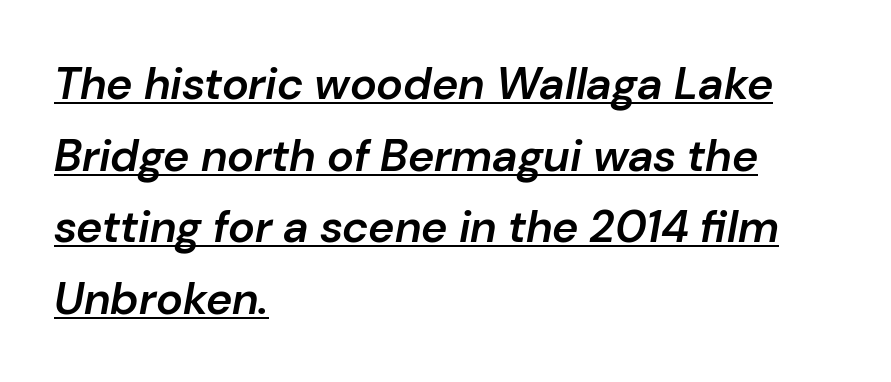
Look at the tracking — it's just the regular setting, nothing added. Emphasis is given by a line drawn under the lettering. Is this a fixed-width face? No — the glyphs have proportional, varying widths. As a designer I'd log this as weight 600, semibold. The rendering anchors every line to the left-hand side. Interline gaps are of average width in this sample.
